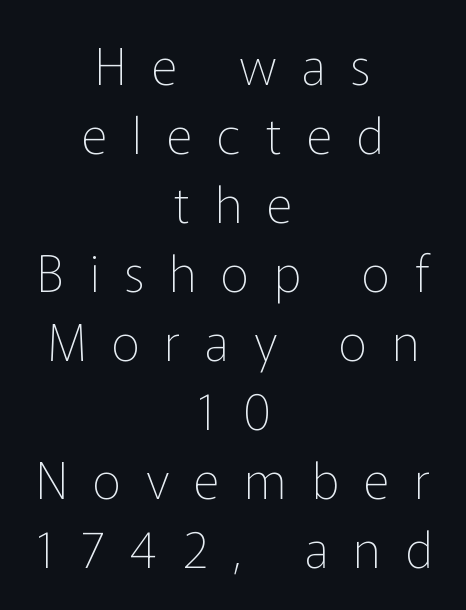
The image shows 50 px thin sans-serif type, upright; set centered, normal line spacing (1.38x), unusually wide letter spacing (+0.5 em), not underlined; low stroke contrast and a medium x-height.
